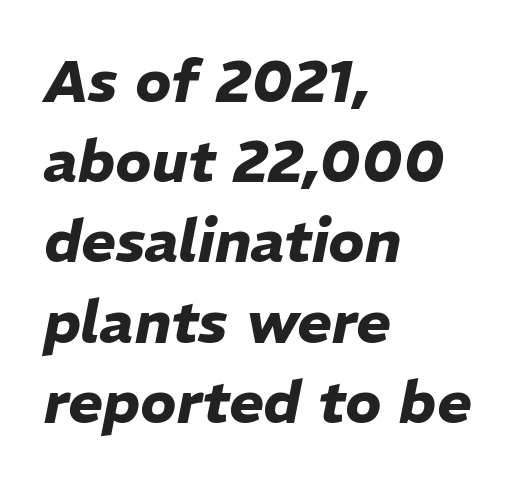
Q: Is the text bold? A: Yes.
Q: Is the text italic (slanted)? A: Yes, it leans right by about 11 degrees.
Q: Is the text underlined? A: No.
Q: How is the paragraph aligned? A: Left-aligned.
Q: Is the spacing between letters normal or unusually wide? A: Normal.
Q: Is the spacing between lines tight, normal or loose? A: Normal.
Q: Width (condensed, normal, or wide)? A: Normal.
Q: Stroke contrast? A: Low.
Q: x-height? A: Medium.
Q: Monospaced? A: No.
